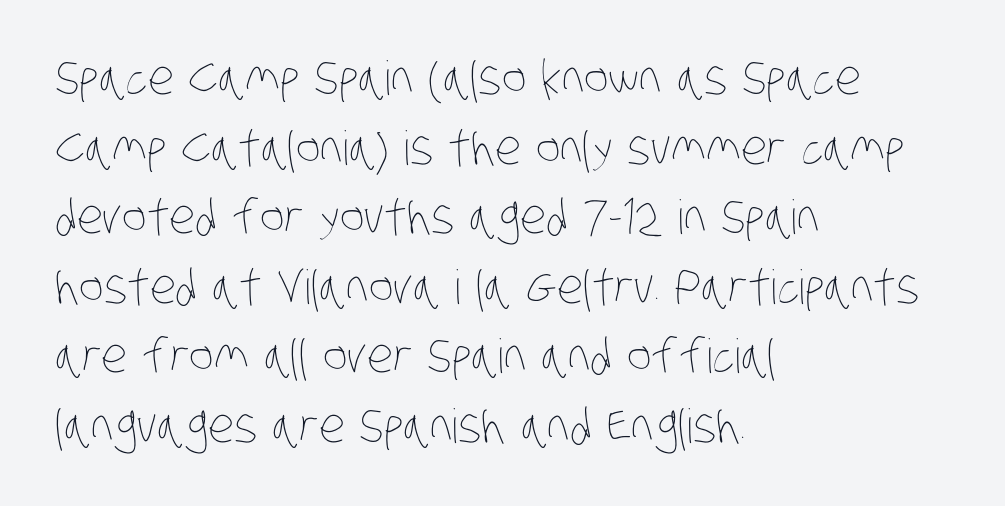
Q: Is the text bold? A: No.
Q: Is the text underlined? A: No.
Q: How is the paragraph aligned? A: Left-aligned.
Q: Is the spacing between letters normal or unusually wide? A: Normal.
Q: Is the spacing between lines tight, normal or loose? A: Normal.
Q: Width (condensed, normal, or wide)? A: Condensed.
Q: Stroke contrast? A: Low.
Q: x-height? A: Large.
Q: Monospaced? A: No.
